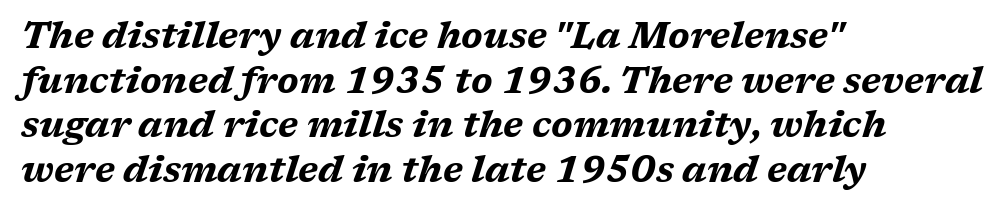
Q: Is the text bold? A: Yes.
Q: Is the text italic (slanted)? A: Yes, it leans right by about 17 degrees.
Q: Is the text underlined? A: No.
Q: How is the paragraph aligned? A: Left-aligned.
Q: Is the spacing between letters normal or unusually wide? A: Normal.
Q: Width (condensed, normal, or wide)? A: Wide.
Q: Stroke contrast? A: Medium.
Q: x-height? A: Medium.
Q: Monospaced? A: No.
